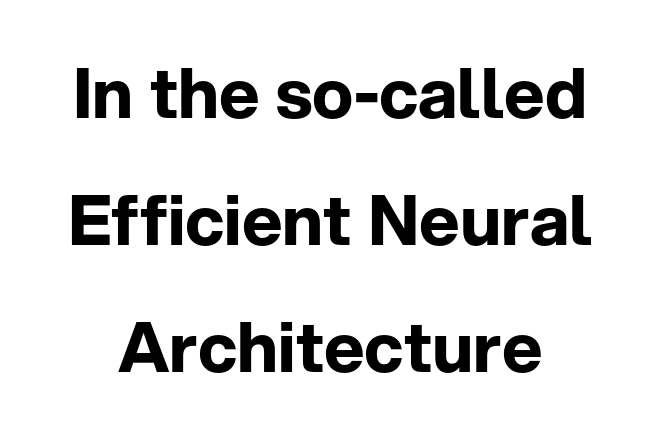
The image shows 69 px bold sans-serif type, upright; set line spacing 1.84x, normal letter spacing, not underlined; low stroke contrast and a medium x-height.
